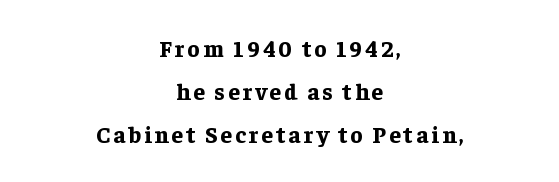
{"italic": "no", "bold": "yes", "underline": "no", "align": "center", "line_spacing_ratio": 1.88, "glyph_px": 23}
